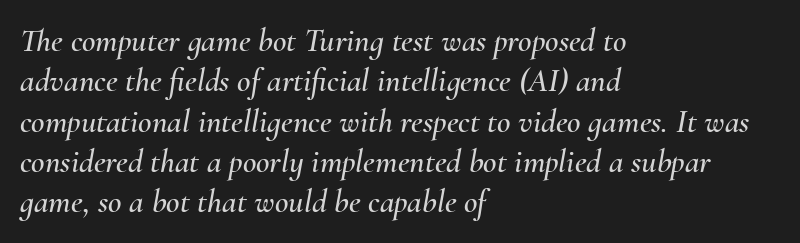
One-word summary of the alignment: left. Check under the words: just untouched page. The lettering tilts uniformly, giving the passage an italic look. Looks like regular typesetting: each glyph gets only the width it needs. Letter spacing: default.
